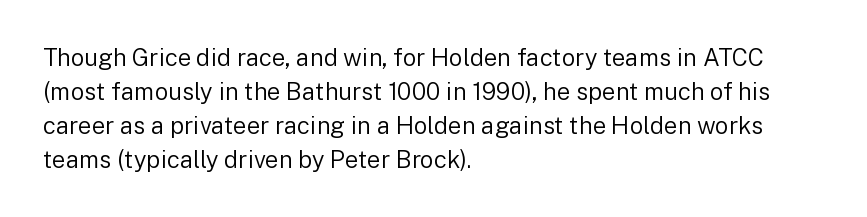
Q: Is the text bold? A: No.
Q: Is the text italic (slanted)? A: No, it is upright.
Q: Is the text underlined? A: No.
Q: How is the paragraph aligned? A: Left-aligned.
Q: Is the spacing between letters normal or unusually wide? A: Normal.
Q: Is the spacing between lines tight, normal or loose? A: Normal.
